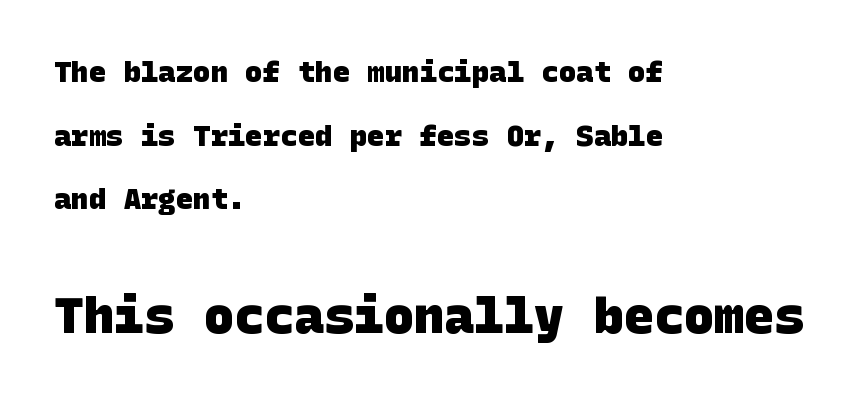
The image shows 50 px heavy sans-serif type; set left-aligned, loose line spacing (2.19x), normal letter spacing, not underlined; the second (bottom) block is 1.72x larger; low stroke contrast and a large x-height.
